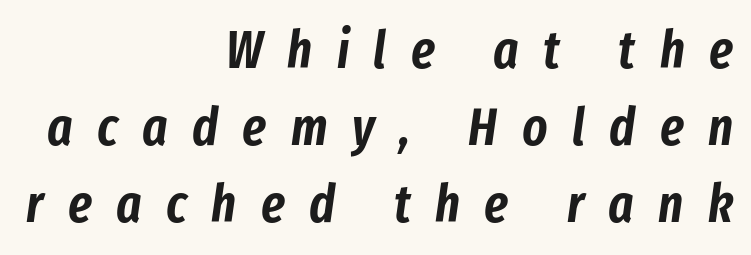
Q: Is the text italic (slanted)? A: Yes, it leans right by about 8 degrees.
Q: Is the text underlined? A: No.
Q: How is the paragraph aligned? A: Right-aligned.
Q: Is the spacing between letters normal or unusually wide? A: Unusually wide.
Q: Is the spacing between lines tight, normal or loose? A: Normal.
Q: Width (condensed, normal, or wide)? A: Condensed.
Q: Stroke contrast? A: Low.
Q: x-height? A: Medium.
Q: Monospaced? A: No.
